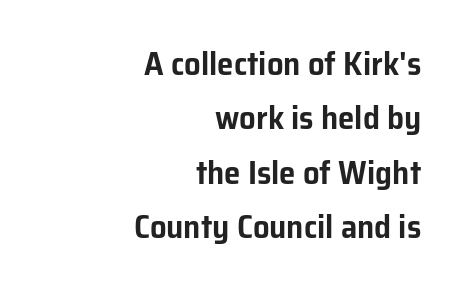
Q: Is the text italic (slanted)? A: No, it is upright.
Q: Is the typeface a serif or a sans-serif typeface? A: Sans-serif.
Q: Is the text underlined? A: No.
Q: How is the paragraph aligned? A: Right-aligned.
Q: Is the spacing between letters normal or unusually wide? A: Normal.
Q: Is the spacing between lines tight, normal or loose? A: Normal.
Q: Width (condensed, normal, or wide)? A: Normal.
Q: Stroke contrast? A: Low.
Q: x-height? A: Medium.
Q: Monospaced? A: No.
